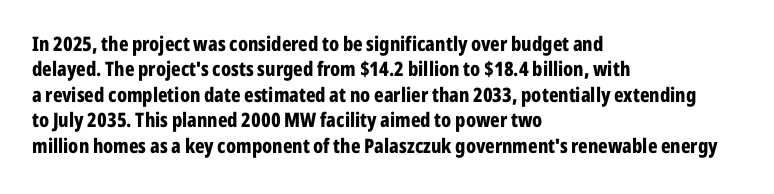
The image shows 20 px bold type, upright; set left-aligned, normal line spacing (1.27x), normal letter spacing, not underlined.
